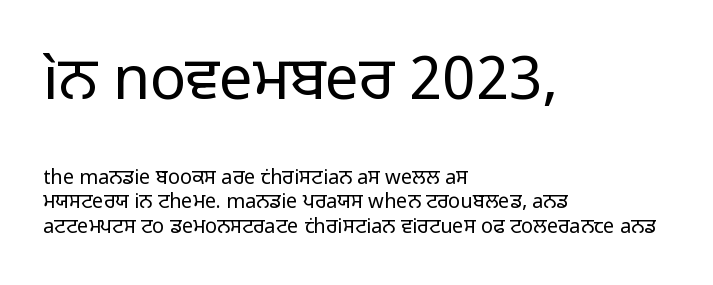
Q: Is the text bold? A: No.
Q: Is the text italic (slanted)? A: No, it is upright.
Q: Is the typeface a serif or a sans-serif typeface? A: Sans-serif.
Q: Is the text underlined? A: No.
Q: How is the paragraph aligned? A: Left-aligned.
Q: Is the spacing between letters normal or unusually wide? A: Normal.
Q: Which block of text is set in a larger size, the first (top) or the second (bottom)? A: The first (top) one.
Q: Width (condensed, normal, or wide)? A: Normal.
Q: Stroke contrast? A: Low.
Q: x-height? A: Medium.
Q: Monospaced? A: No.
